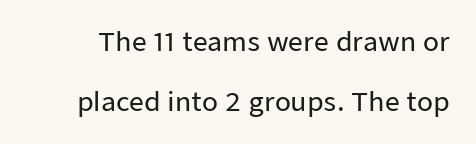
Quick note: underline off. What stands out about the letter spacing? Nothing — it is the standard amount. Does the leading feel generous? Absolutely, it's lavish. A roman cut, with each character standing at attention.
